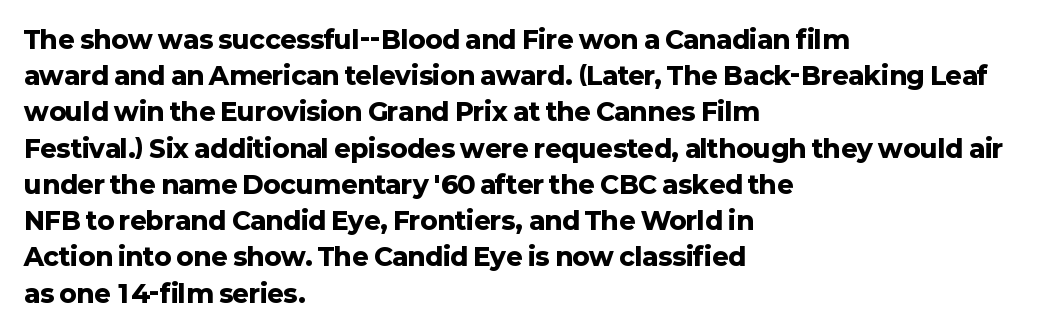
The image shows 25 px bold type, upright; set left-aligned, normal line spacing (1.45x), normal letter spacing, not underlined.
